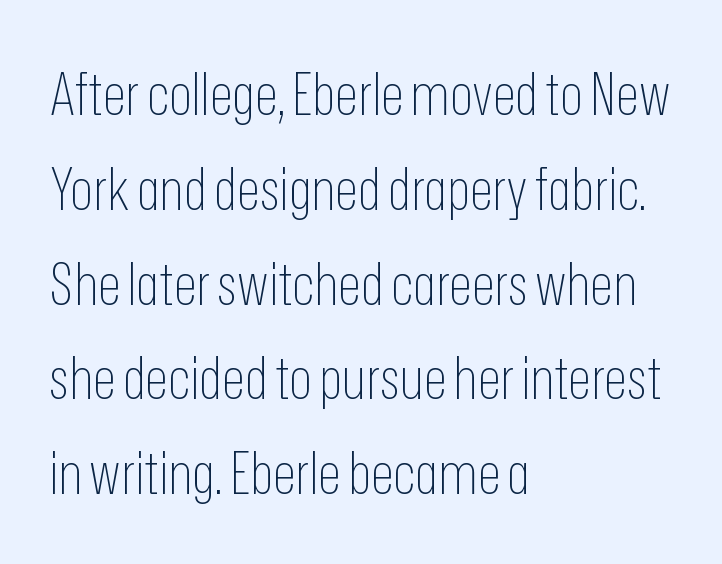
Q: Is the text bold? A: No.
Q: Is the text italic (slanted)? A: No, it is upright.
Q: Is the typeface a serif or a sans-serif typeface? A: Sans-serif.
Q: Is the text underlined? A: No.
Q: How is the paragraph aligned? A: Left-aligned.
Q: Is the spacing between letters normal or unusually wide? A: Normal.
Q: Is the spacing between lines tight, normal or loose? A: Normal.
Q: Width (condensed, normal, or wide)? A: Condensed.
Q: Stroke contrast? A: Low.
Q: x-height? A: Medium.
Q: Monospaced? A: No.
